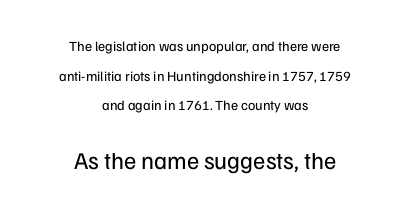
The image shows 24 px text type, upright; set centered, loose line spacing (2.12x), normal letter spacing, not underlined; the second (bottom) block is 1.71x larger.
